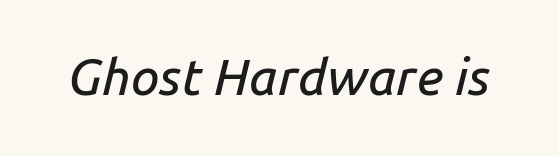
Proportional: the letters do not fall into vertical columns. The passage shown leans; its letterforms are oblique. Students, note that the glyphs here touch the page at normal intervals. Descenders are the only things crossing below the line.
